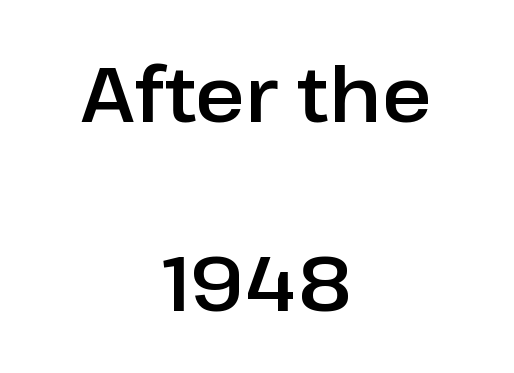
How are the letters spaced? Ordinarily, with no added tracking. Honestly, there is no underline to notice here at all. Quick note: interline space is abundant. Horizontal alignment here is central, giving a formal, balanced look.
